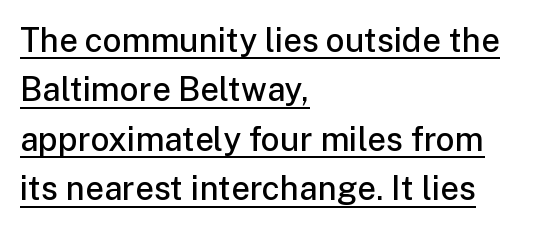
The rendering shows plain stroke endings on the letterforms — a sans-serif design. Underlining? Definitely there. This is the regular roman posture of the typeface. Leftover space on each line is placed entirely after the last word. Think of a printed novel: that variable character pitch is what you see here.
